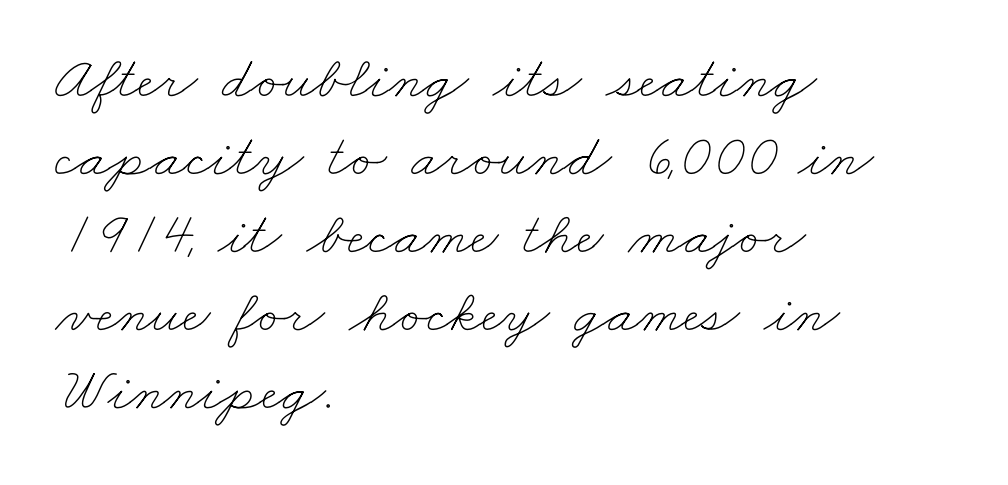
Visually the block forms a straight wall on the left and a jagged coastline on the right. Tracking value appears to be zero — textbook default spacing. No word sits above an underline. Letters have the restrained weight of plain body copy at most. Each letter keeps its own natural width here, so spacing adapts to shape. The space between consecutive lines is moderate.
